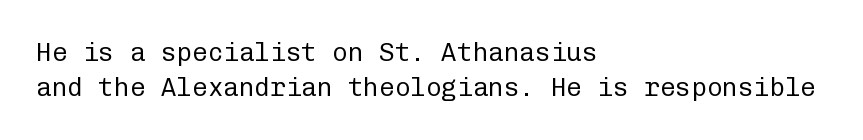
Q: Is the text bold? A: No.
Q: Is the text italic (slanted)? A: No, it is upright.
Q: Is the text underlined? A: No.
Q: How is the paragraph aligned? A: Left-aligned.
Q: Is the spacing between letters normal or unusually wide? A: Normal.
Q: Is the spacing between lines tight, normal or loose? A: Normal.
